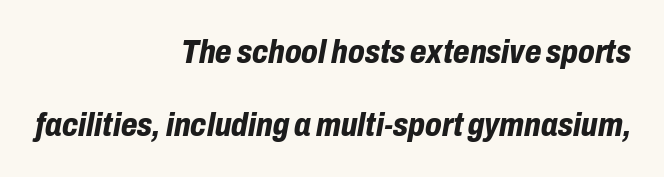
The image shows 34 px bold, condensed type, italic (leaning right); set right-aligned, loose line spacing (2.14x), normal letter spacing, not underlined; low stroke contrast and a medium x-height.
